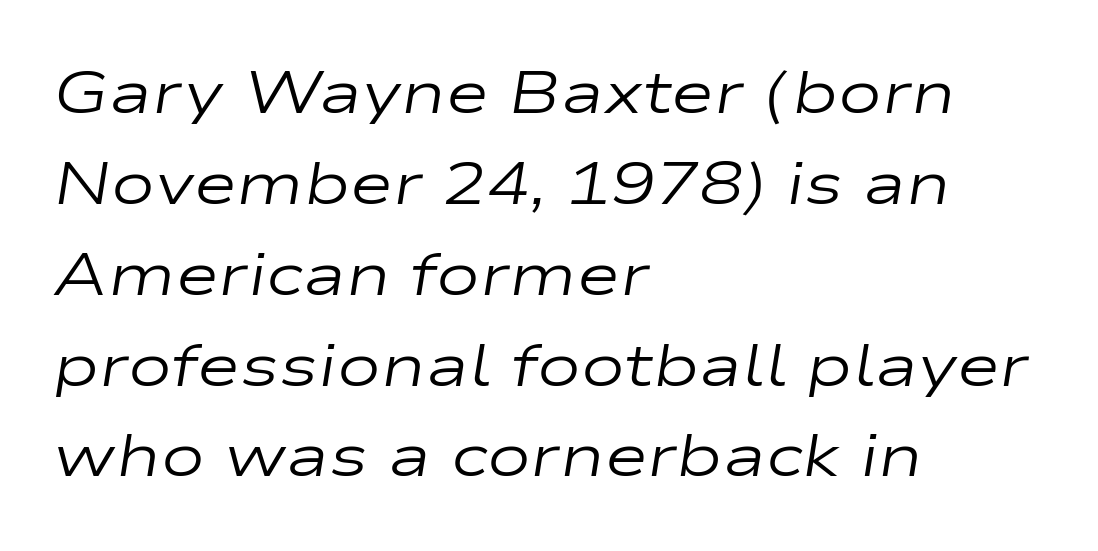
The ragged edge is on the right, which tells us the setting is flush left. Vertical spacing — default. You could not count columns in this text — the font is proportionally spaced. Compared with ordinary roman type, these characters are visibly tilted.
